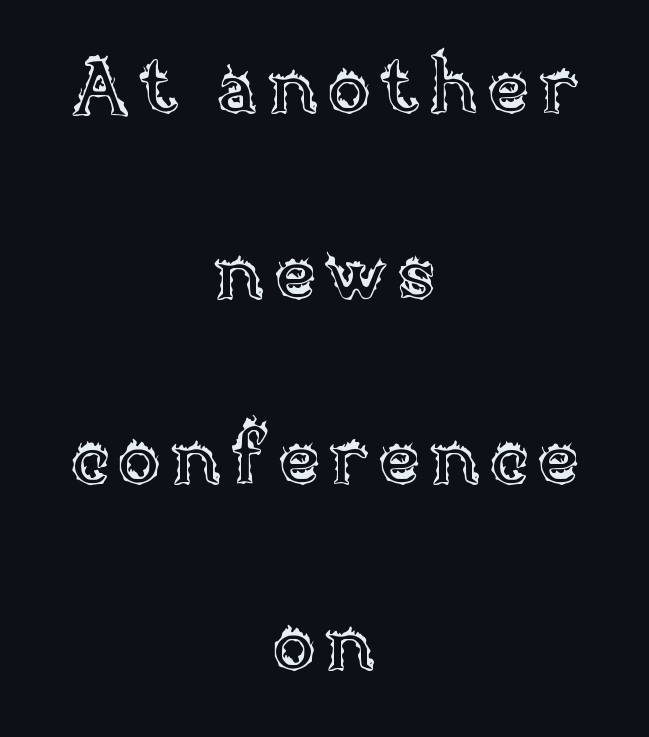
The image shows 77 px text type, upright; set centered, loose line spacing (2.41x), not underlined; a large x-height.
